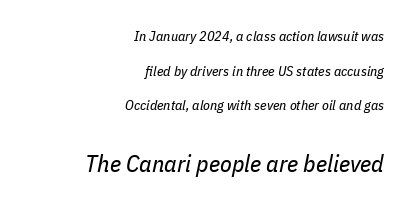
Beneath every word, the page is bare. Leftover space on each line is placed entirely before the opening word. These lines were composed using italics. Successive baselines arrive slowly, with a big drop between each. The rendering keeps characters at their native spacing. This reads as an unemphasized weight, regular at the heaviest.
